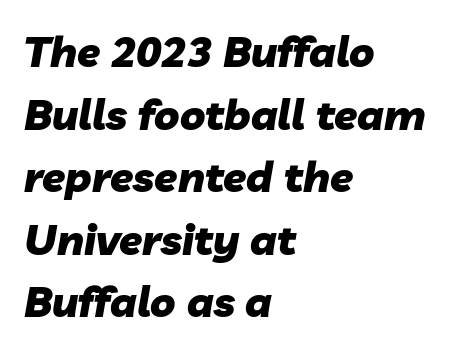
Q: Is the text bold? A: Yes.
Q: Is the text italic (slanted)? A: Yes, it leans right by about 10 degrees.
Q: Is the text underlined? A: No.
Q: How is the paragraph aligned? A: Left-aligned.
Q: Is the spacing between letters normal or unusually wide? A: Normal.
Q: Is the spacing between lines tight, normal or loose? A: Normal.
Q: Width (condensed, normal, or wide)? A: Normal.
Q: Stroke contrast? A: Low.
Q: x-height? A: Medium.
Q: Monospaced? A: No.
